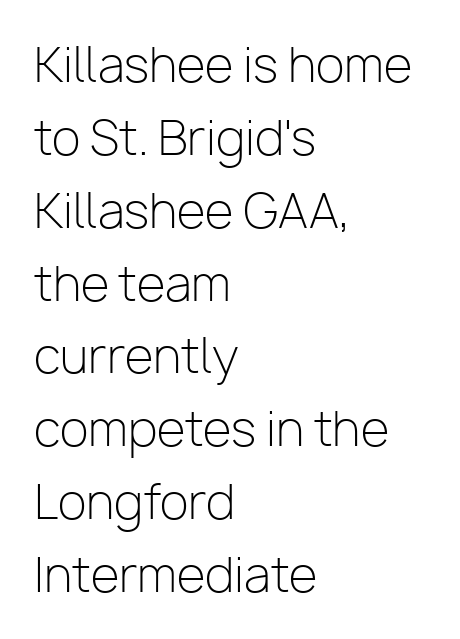
Q: Is the text bold? A: No.
Q: Is the text italic (slanted)? A: No, it is upright.
Q: Is the typeface a serif or a sans-serif typeface? A: Sans-serif.
Q: Is the text underlined? A: No.
Q: How is the paragraph aligned? A: Left-aligned.
Q: Is the spacing between letters normal or unusually wide? A: Normal.
Q: Is the spacing between lines tight, normal or loose? A: Normal.
Q: Width (condensed, normal, or wide)? A: Normal.
Q: Stroke contrast? A: Low.
Q: x-height? A: Medium.
Q: Monospaced? A: No.
